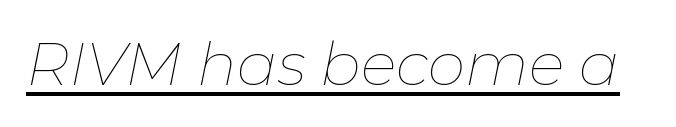
{"italic": "yes", "lean": "right", "slant_degrees": 11, "bold": "no", "weight": "thin", "width": "normal", "stroke_contrast": "low", "x_height": "medium", "monospaced": "no", "underline": "yes", "letter_spacing": "normal", "letter_spacing_em": 0.0, "glyph_px": 60}
